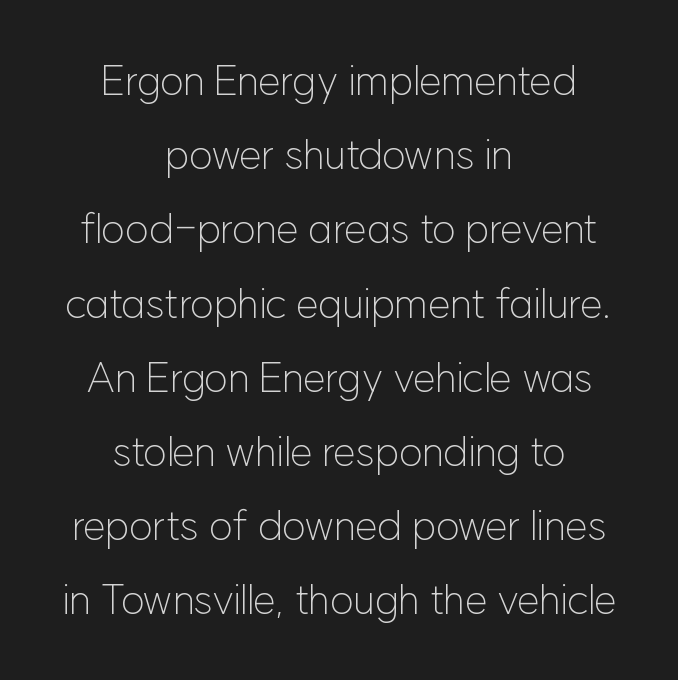
Caption: standard tracking, unaltered. Heaviness? Minimal to ordinary, like unemphasized prose. Is this a fixed-width face? No — the glyphs have proportional, varying widths. Type without underlining.
